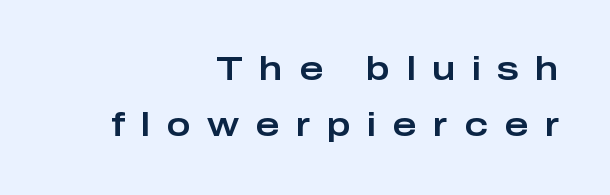
The image shows 33 px wide sans-serif type, upright; set right-aligned, normal line spacing (1.7x), unusually wide letter spacing (+0.49 em), not underlined; low stroke contrast and a medium x-height.
